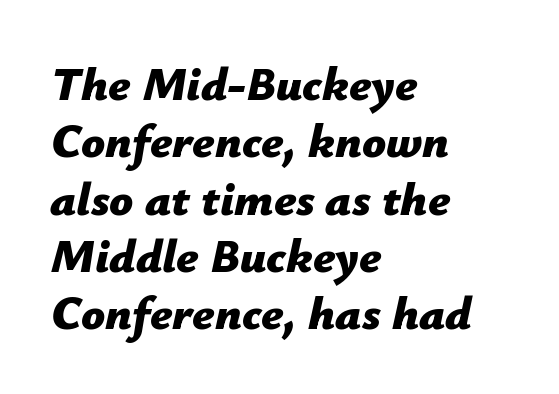
The image shows 47 px bold type, italic (leaning right); set left-aligned, line spacing 1.22x, normal letter spacing, not underlined; low stroke contrast and a medium x-height.
